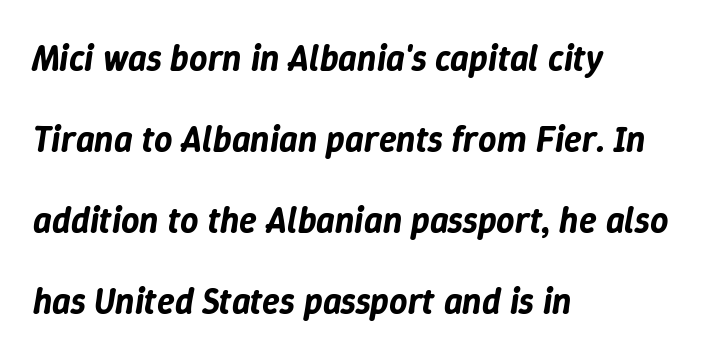
Q: Is the text italic (slanted)? A: Yes, it leans right by about 9 degrees.
Q: Is the text underlined? A: No.
Q: How is the paragraph aligned? A: Left-aligned.
Q: Is the spacing between letters normal or unusually wide? A: Normal.
Q: Is the spacing between lines tight, normal or loose? A: Loose.
Q: Width (condensed, normal, or wide)? A: Normal.
Q: Stroke contrast? A: Low.
Q: x-height? A: Medium.
Q: Monospaced? A: No.
